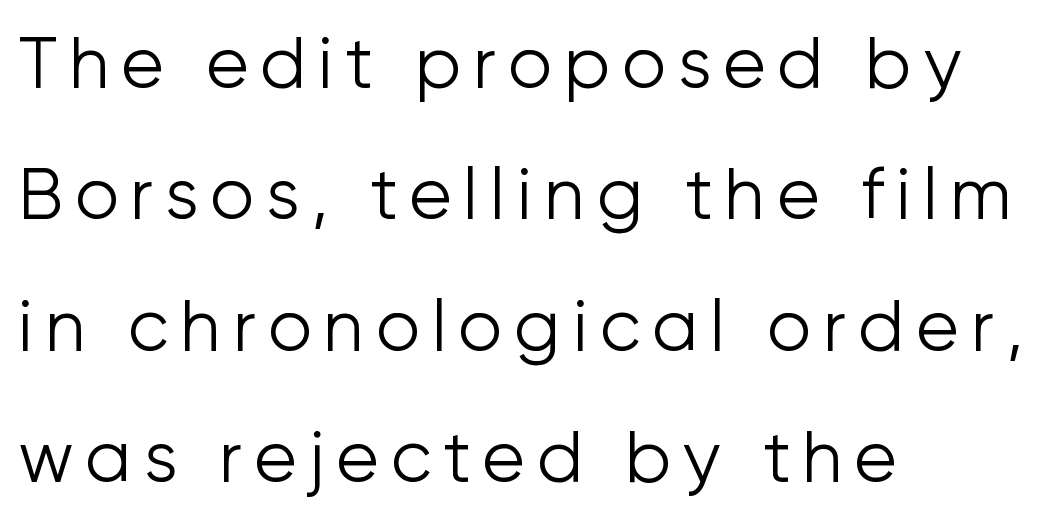
The image shows 71 px light sans-serif type, upright; set left-aligned, line spacing 1.85x, not underlined; low stroke contrast and a medium x-height.
